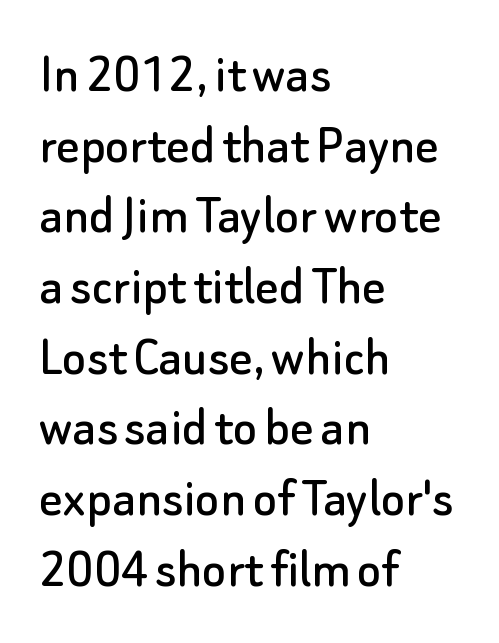
The image shows 57 px sans-serif type, upright; set left-aligned, line spacing 1.24x, normal letter spacing, not underlined; low stroke contrast and a small x-height.
